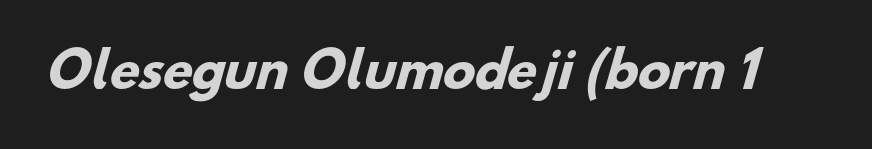
Spacing between characters is what you'd get straight out of the box. Each row of text sits above clean, open space. In terms of letterform style, serifs are entirely absent. Proportional: the letters do not fall into vertical columns.
